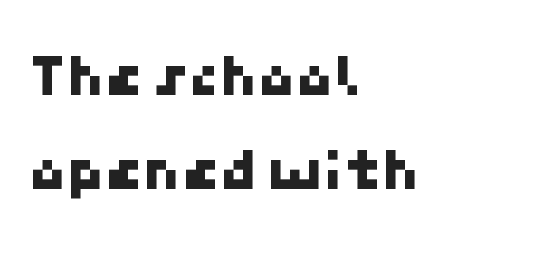
The image shows 61 px sans-serif type; set left-aligned, normal line spacing (1.54x), normal letter spacing, not underlined; low stroke contrast and a medium x-height.
